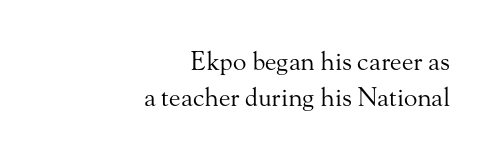
{"italic": "no", "bold": "no", "underline": "no", "align": "right", "line_spacing": "normal", "line_spacing_ratio": 1.43, "letter_spacing": "normal", "letter_spacing_em": 0.0, "glyph_px": 25}
